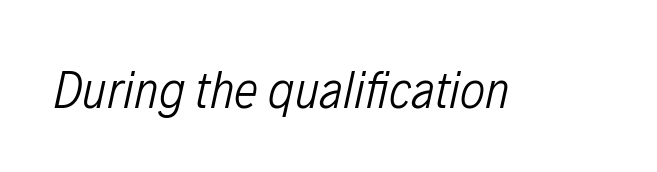
The image shows 54 px light, condensed type, italic (leaning right); set normal letter spacing, not underlined; low stroke contrast and a medium x-height.
